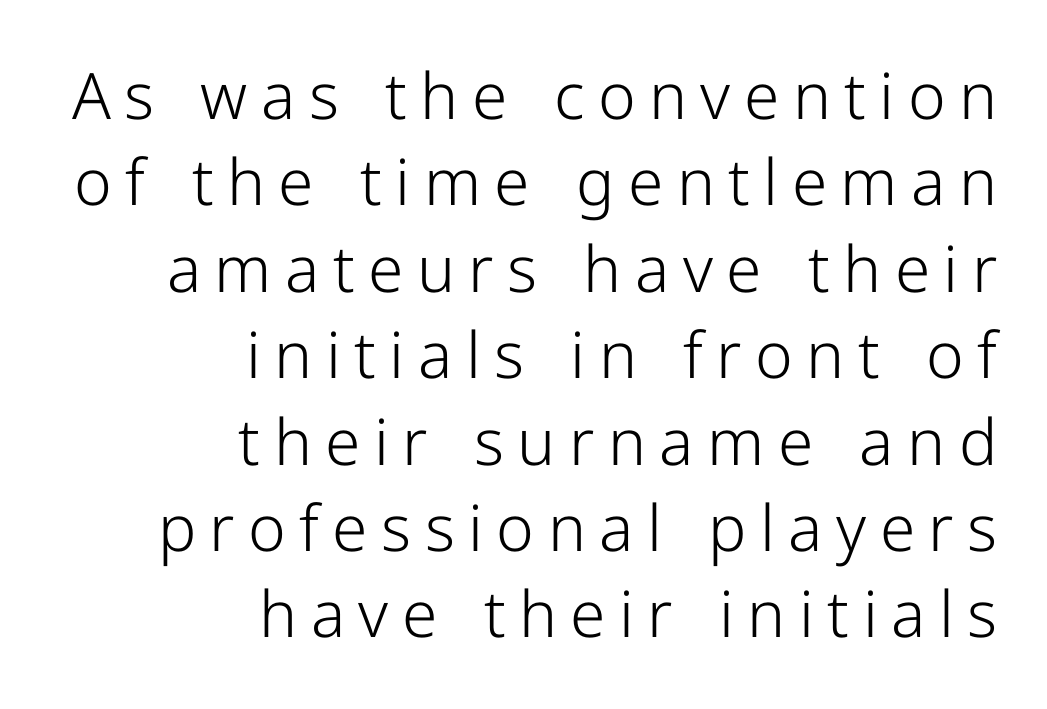
{"serif": "no", "italic": "no", "bold": "no", "weight": "light", "width": "normal", "stroke_contrast": "low", "x_height": "medium", "monospaced": "no", "underline": "no", "align": "right", "line_spacing": "normal", "line_spacing_ratio": 1.35, "letter_spacing": "wide", "letter_spacing_em": 0.21, "glyph_px": 64}
